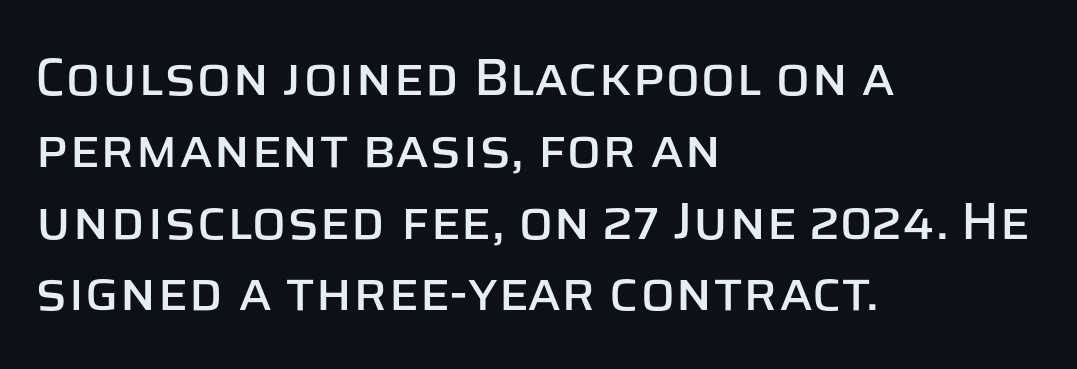
Q: Is the text italic (slanted)? A: No, it is upright.
Q: Is the typeface a serif or a sans-serif typeface? A: Sans-serif.
Q: Is the text underlined? A: No.
Q: How is the paragraph aligned? A: Left-aligned.
Q: Is the spacing between letters normal or unusually wide? A: Normal.
Q: Is the spacing between lines tight, normal or loose? A: Normal.
Q: Width (condensed, normal, or wide)? A: Normal.
Q: Stroke contrast? A: Low.
Q: x-height? A: Large.
Q: Monospaced? A: No.
